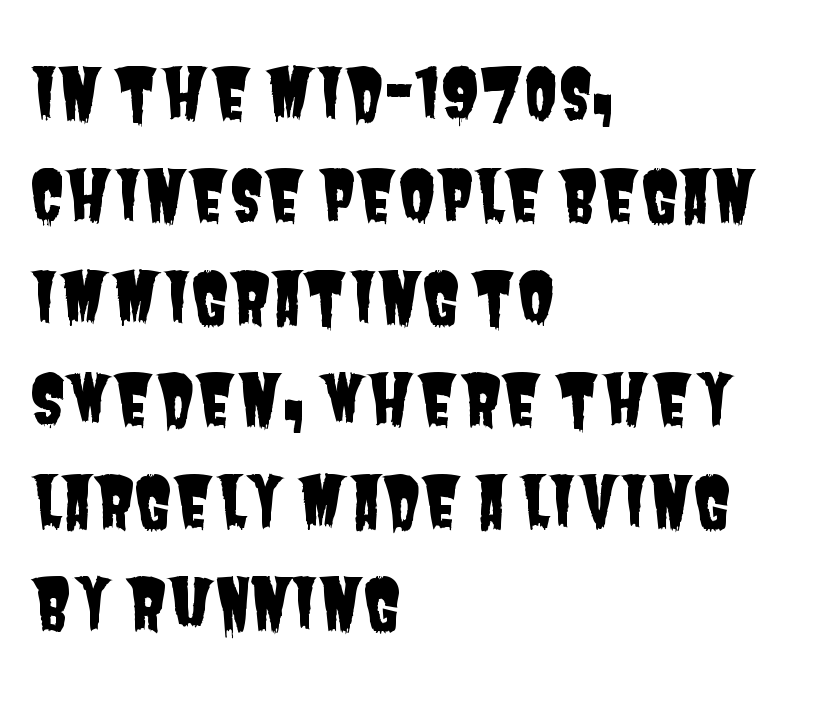
Q: Is the typeface a serif or a sans-serif typeface? A: Sans-serif.
Q: Is the text underlined? A: No.
Q: How is the paragraph aligned? A: Left-aligned.
Q: Is the spacing between letters normal or unusually wide? A: Normal.
Q: Is the spacing between lines tight, normal or loose? A: Normal.
Q: Width (condensed, normal, or wide)? A: Condensed.
Q: Stroke contrast? A: Low.
Q: x-height? A: Large.
Q: Monospaced? A: No.
